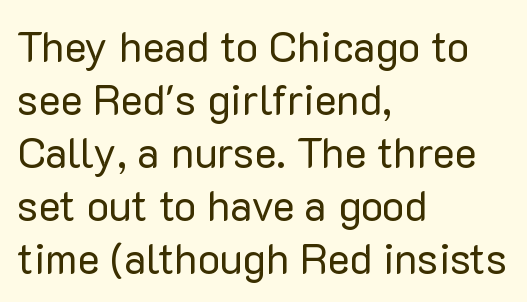
The image shows 42 px regular-weight sans-serif type, upright; set left-aligned, normal line spacing (1.26x), normal letter spacing, not underlined; low stroke contrast and a medium x-height.
